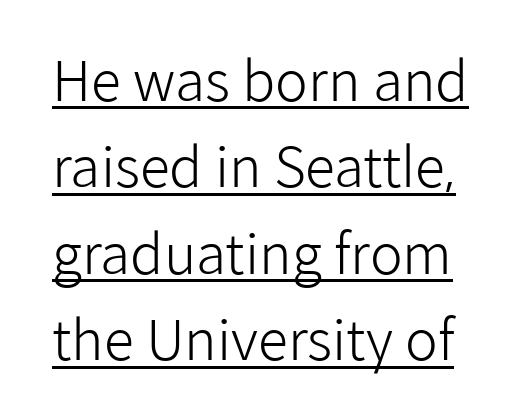
In designer terms, the underline attribute is active on this setting. What's the leading like? Ordinary, nothing unusual. Look at the bottom of the vertical strokes: they stop flat, with no serifs. The lettering stays uniformly vertical, giving the passage a roman look. This sample has the flowing, uneven cadence of proportional lettering.
